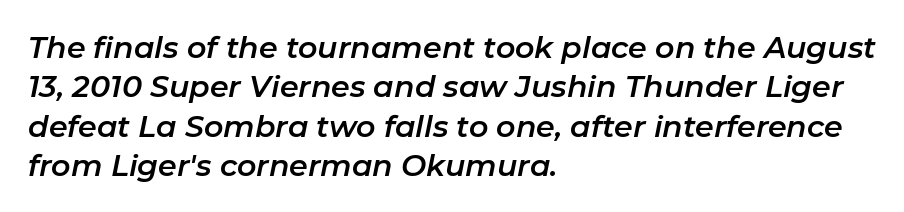
Q: Is the text italic (slanted)? A: Yes, it leans right by about 11 degrees.
Q: Is the text underlined? A: No.
Q: How is the paragraph aligned? A: Left-aligned.
Q: Is the spacing between letters normal or unusually wide? A: Normal.
Q: Is the spacing between lines tight, normal or loose? A: Normal.
Q: Width (condensed, normal, or wide)? A: Normal.
Q: Stroke contrast? A: Low.
Q: x-height? A: Medium.
Q: Monospaced? A: No.
